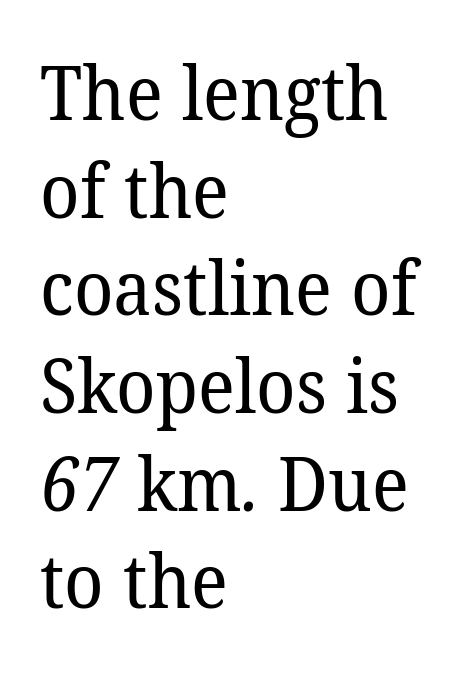
The image shows 74 px regular-weight serif type; set left-aligned, normal line spacing (1.32x), normal letter spacing, not underlined; low stroke contrast and a medium x-height.
